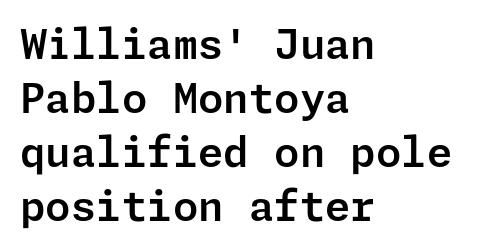
{"serif": "no", "italic": "no", "width": "normal", "stroke_contrast": "low", "x_height": "medium", "underline": "no", "align": "left", "line_spacing": "normal", "line_spacing_ratio": 1.32, "letter_spacing": "normal", "letter_spacing_em": 0.0, "glyph_px": 41}
